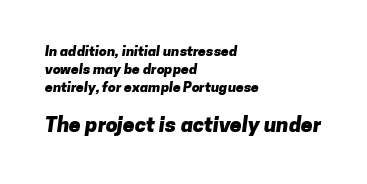
The image shows 21 px bold type; set left-aligned, normal line spacing (1.3x), normal letter spacing, not underlined; the second (bottom) block is 1.5x larger.
